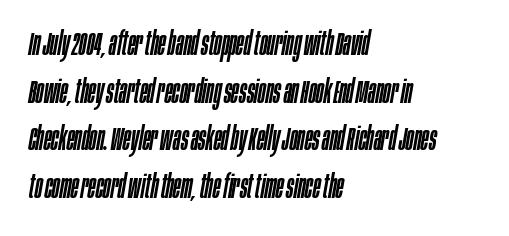
Observe the ordinary spacing: letters are neighbours, not strangers. Looking at the ascenders, they clearly lean. The setting favours the left margin, as ordinary paragraphs usually do. Line spacing here is normal.
